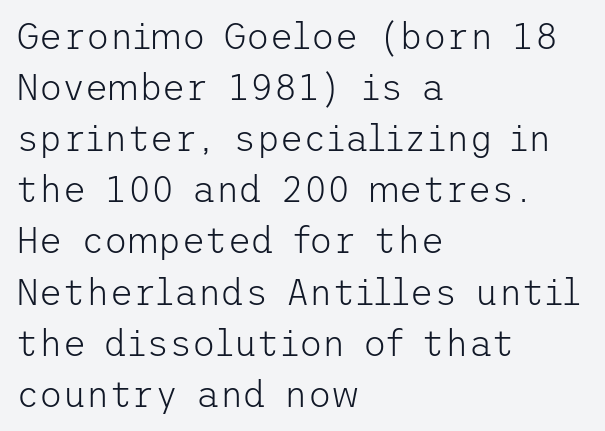
The image shows 36 px light sans-serif type, upright; set left-aligned, normal line spacing (1.42x), normal letter spacing, not underlined; low stroke contrast and a medium x-height.
